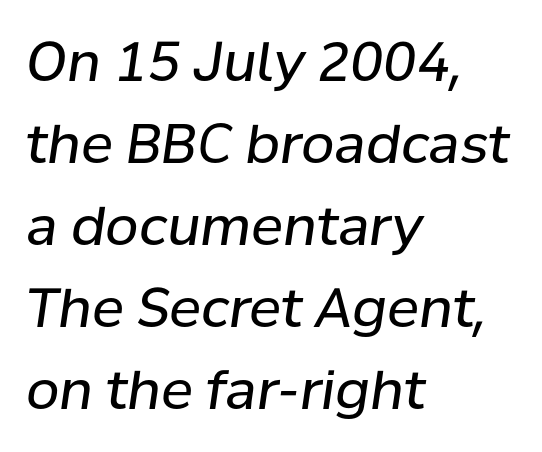
{"italic": "yes", "lean": "right", "slant_degrees": 8, "bold": "no", "weight": "regular", "width": "normal", "stroke_contrast": "low", "x_height": "medium", "monospaced": "no", "underline": "no", "align": "left", "line_spacing": "normal", "line_spacing_ratio": 1.52, "letter_spacing": "normal", "letter_spacing_em": 0.0, "glyph_px": 54}
